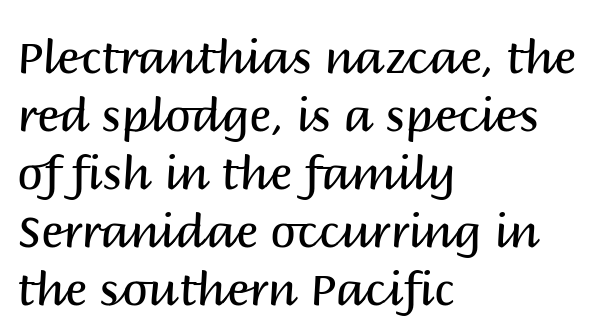
Q: Is the text bold? A: No.
Q: Is the text italic (slanted)? A: Yes.
Q: Is the typeface a serif or a sans-serif typeface? A: Sans-serif.
Q: Is the text underlined? A: No.
Q: How is the paragraph aligned? A: Left-aligned.
Q: Is the spacing between letters normal or unusually wide? A: Normal.
Q: Is the spacing between lines tight, normal or loose? A: Normal.
Q: Width (condensed, normal, or wide)? A: Normal.
Q: Stroke contrast? A: Medium.
Q: x-height? A: Large.
Q: Monospaced? A: No.
